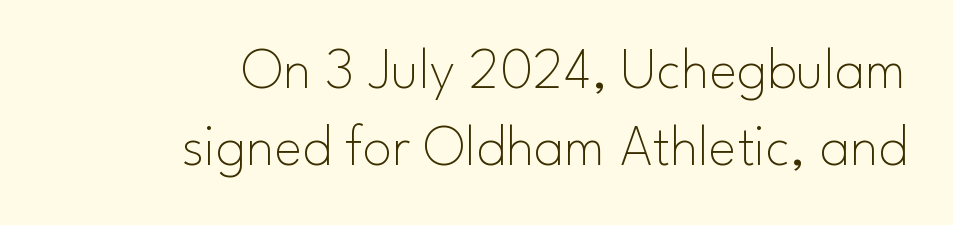
Q: Is the text bold? A: No.
Q: Is the text italic (slanted)? A: No, it is upright.
Q: Is the typeface a serif or a sans-serif typeface? A: Sans-serif.
Q: Is the text underlined? A: No.
Q: How is the paragraph aligned? A: Right-aligned.
Q: Is the spacing between letters normal or unusually wide? A: Normal.
Q: Is the spacing between lines tight, normal or loose? A: Normal.
Q: Width (condensed, normal, or wide)? A: Normal.
Q: Stroke contrast? A: Low.
Q: x-height? A: Small.
Q: Monospaced? A: No.
